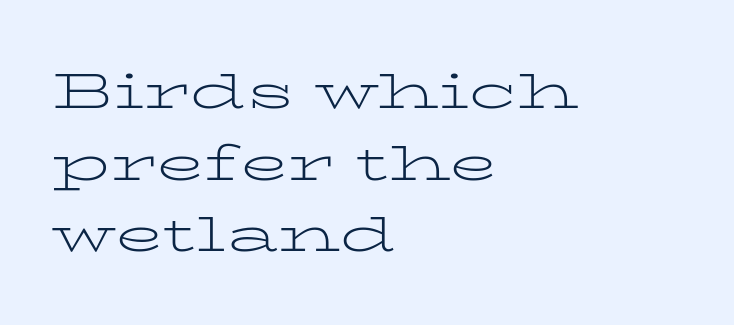
Q: Is the text bold? A: No.
Q: Is the text italic (slanted)? A: No, it is upright.
Q: Is the typeface a serif or a sans-serif typeface? A: Serif.
Q: Is the text underlined? A: No.
Q: How is the paragraph aligned? A: Left-aligned.
Q: Is the spacing between letters normal or unusually wide? A: Normal.
Q: Is the spacing between lines tight, normal or loose? A: Normal.
Q: Width (condensed, normal, or wide)? A: Wide.
Q: Stroke contrast? A: Low.
Q: x-height? A: Medium.
Q: Monospaced? A: No.
